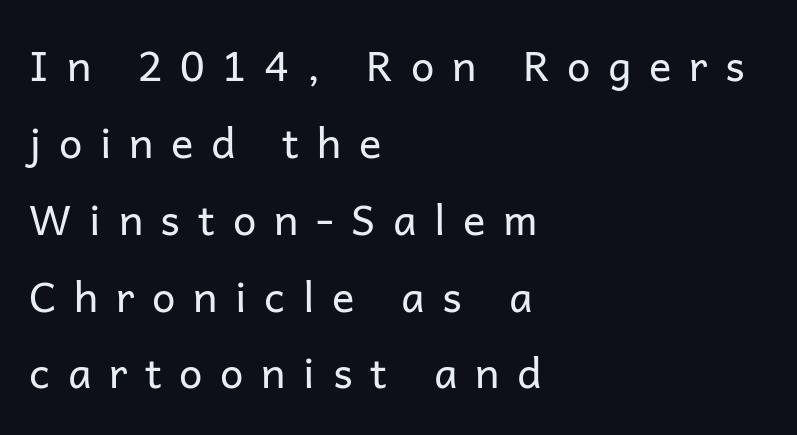
The image shows 42 px regular-weight sans-serif type, upright; set left-aligned, line spacing 1.83x, unusually wide letter spacing (+0.42 em), not underlined; low stroke contrast and a medium x-height.
